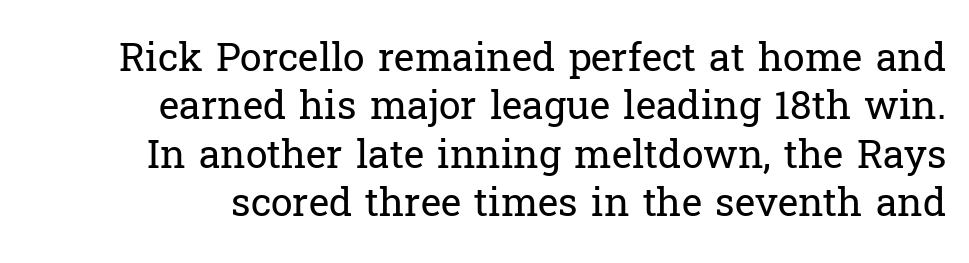
Q: Is the text bold? A: No.
Q: Is the text italic (slanted)? A: No, it is upright.
Q: Is the typeface a serif or a sans-serif typeface? A: Serif.
Q: Is the text underlined? A: No.
Q: Is the spacing between letters normal or unusually wide? A: Normal.
Q: Width (condensed, normal, or wide)? A: Normal.
Q: Stroke contrast? A: Low.
Q: x-height? A: Medium.
Q: Monospaced? A: No.
